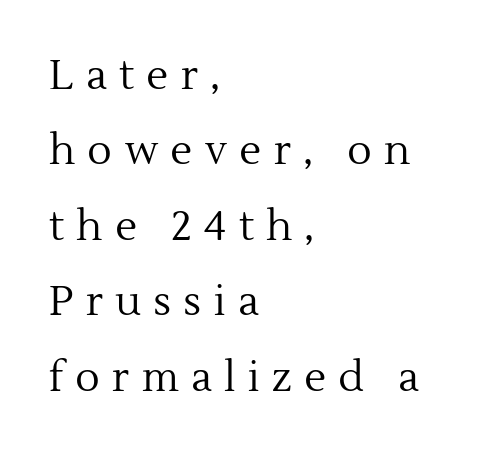
Q: Is the text bold? A: No.
Q: Is the text italic (slanted)? A: No, it is upright.
Q: Is the typeface a serif or a sans-serif typeface? A: Serif.
Q: Is the text underlined? A: No.
Q: How is the paragraph aligned? A: Left-aligned.
Q: Is the spacing between letters normal or unusually wide? A: Unusually wide.
Q: Width (condensed, normal, or wide)? A: Normal.
Q: x-height? A: Medium.
Q: Monospaced? A: No.
